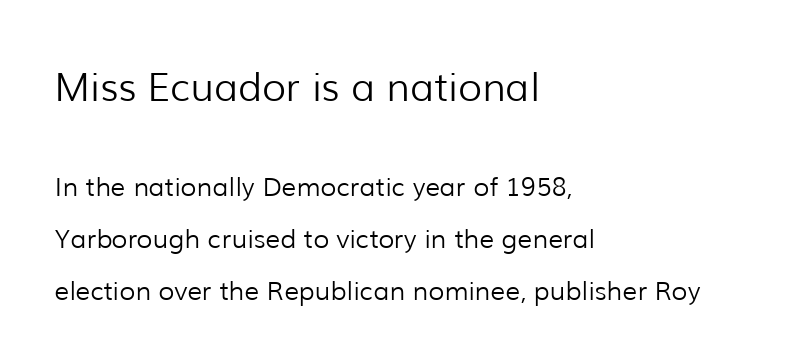
Q: Is the text bold? A: No.
Q: Is the text italic (slanted)? A: No, it is upright.
Q: Is the typeface a serif or a sans-serif typeface? A: Sans-serif.
Q: Is the text underlined? A: No.
Q: How is the paragraph aligned? A: Left-aligned.
Q: Is the spacing between letters normal or unusually wide? A: Normal.
Q: Is the spacing between lines tight, normal or loose? A: Loose.
Q: Which block of text is set in a larger size, the first (top) or the second (bottom)? A: The first (top) one.
Q: Width (condensed, normal, or wide)? A: Normal.
Q: Stroke contrast? A: Low.
Q: x-height? A: Medium.
Q: Monospaced? A: No.
